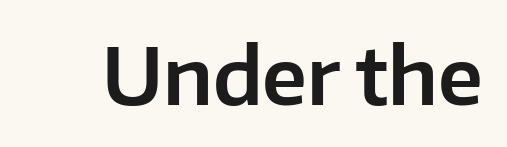
The image shows 78 px sans-serif type, upright; set normal letter spacing, not underlined; low stroke contrast and a medium x-height.
